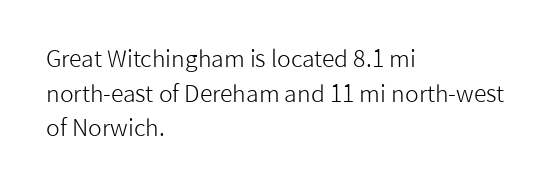
Q: Is the text bold? A: No.
Q: Is the text italic (slanted)? A: No, it is upright.
Q: Is the text underlined? A: No.
Q: How is the paragraph aligned? A: Left-aligned.
Q: Is the spacing between letters normal or unusually wide? A: Normal.
Q: Is the spacing between lines tight, normal or loose? A: Normal.
